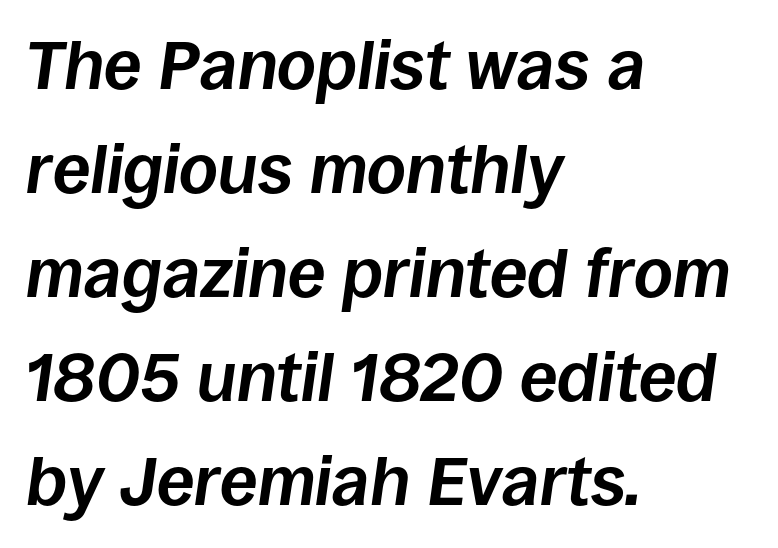
{"italic": "yes", "lean": "right", "slant_degrees": 8, "bold": "yes", "weight": "bold", "width": "normal", "stroke_contrast": "low", "x_height": "large", "monospaced": "no", "underline": "no", "align": "left", "line_spacing": "normal", "line_spacing_ratio": 1.53, "letter_spacing": "normal", "letter_spacing_em": 0.0, "glyph_px": 68}
